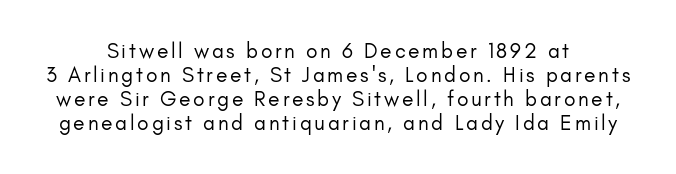
The image shows 21 px text type, upright; set tight line spacing (1.14x), not underlined.
